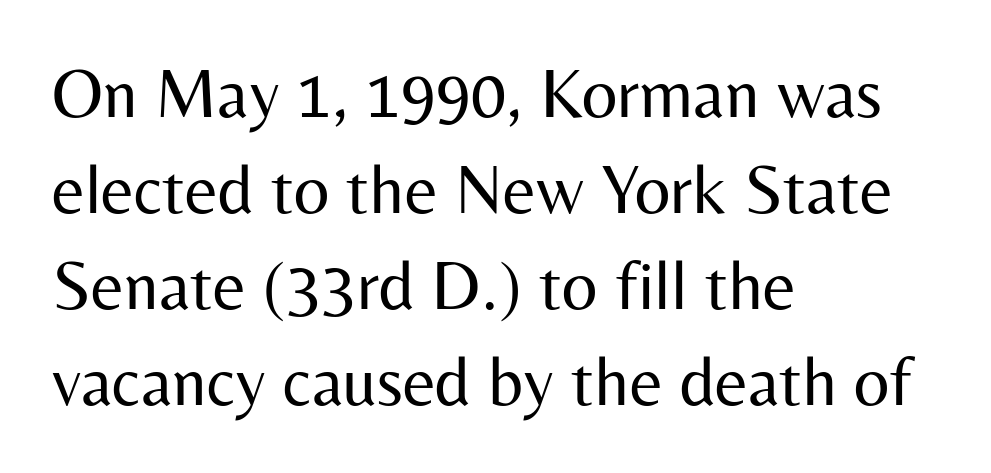
{"serif": "no", "italic": "no", "bold": "no", "weight": "regular", "width": "normal", "stroke_contrast": "medium", "x_height": "medium", "monospaced": "no", "underline": "no", "align": "left", "line_spacing": "normal", "line_spacing_ratio": 1.37, "letter_spacing": "normal", "letter_spacing_em": 0.0, "glyph_px": 70}
